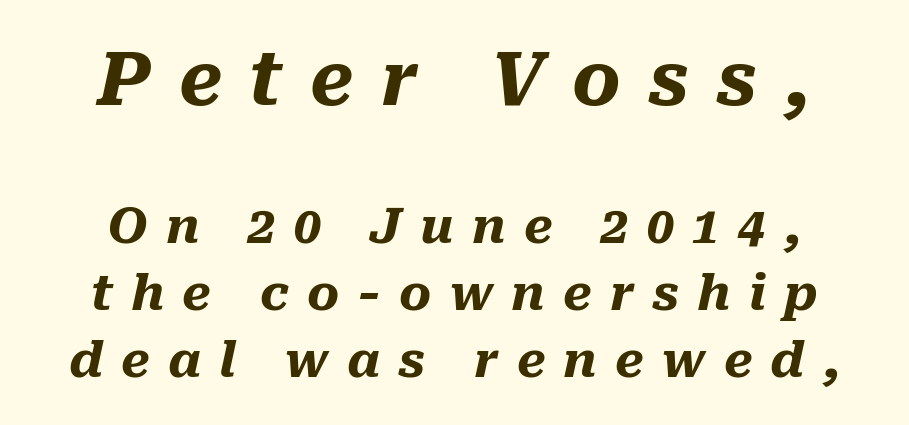
Q: Is the text bold? A: Yes.
Q: Is the text italic (slanted)? A: Yes, it leans right by about 10 degrees.
Q: Is the text underlined? A: No.
Q: Is the spacing between letters normal or unusually wide? A: Unusually wide.
Q: Is the spacing between lines tight, normal or loose? A: Normal.
Q: Which block of text is set in a larger size, the first (top) or the second (bottom)? A: The first (top) one.
Q: Width (condensed, normal, or wide)? A: Normal.
Q: Stroke contrast? A: Medium.
Q: x-height? A: Medium.
Q: Monospaced? A: No.
